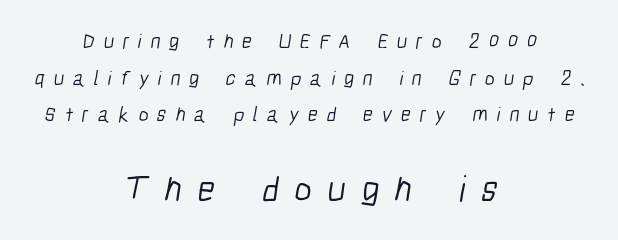
Q: Is the text bold? A: No.
Q: Is the typeface a serif or a sans-serif typeface? A: Sans-serif.
Q: Is the text underlined? A: No.
Q: How is the paragraph aligned? A: Centered.
Q: Is the spacing between letters normal or unusually wide? A: Unusually wide.
Q: Which block of text is set in a larger size, the first (top) or the second (bottom)? A: The second (bottom) one.
Q: Width (condensed, normal, or wide)? A: Condensed.
Q: Stroke contrast? A: Low.
Q: x-height? A: Medium.
Q: Monospaced? A: No.
